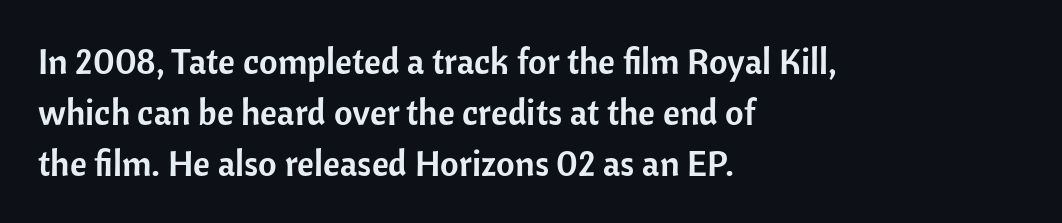
These lines sit exactly where default settings would place them. A typesetter would call this zero additional tracking. The glyphs are unaccompanied by any horizontal stroke below them. You could not count columns in this text — the font is proportionally spaced. Classification — sans serif. Every character sits straight up, as roman type does.
